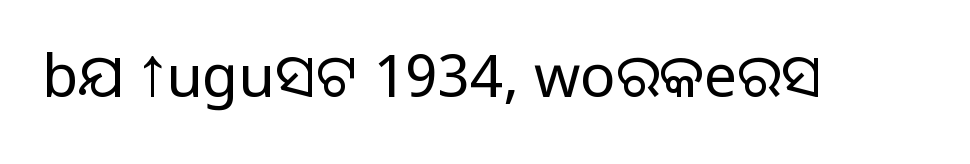
Q: Is the text bold? A: No.
Q: Is the text italic (slanted)? A: No, it is upright.
Q: Is the typeface a serif or a sans-serif typeface? A: Sans-serif.
Q: Is the text underlined? A: No.
Q: Is the spacing between letters normal or unusually wide? A: Normal.
Q: Width (condensed, normal, or wide)? A: Normal.
Q: Stroke contrast? A: Low.
Q: x-height? A: Large.
Q: Monospaced? A: No.
